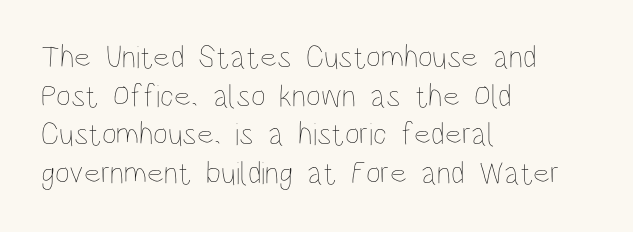
Honestly, the letter spacing is just normal — you wouldn't notice it. Nothing heavy about these letters — not bold at all. Note the varied advance widths — an 'i' is clearly narrower than an 'm'. The glyphs are unaccompanied by any horizontal stroke below them. The font's upright variant was chosen for this text.
